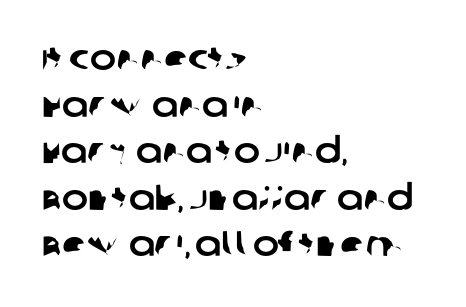
How are the letters spaced? Ordinarily, with no added tracking. The face used here is proportionally spaced, like ordinary book or web type. Regarding leading, the lines here are spaced in the standard way. Observe the absence of serifs on each vertical stroke in this sample.
